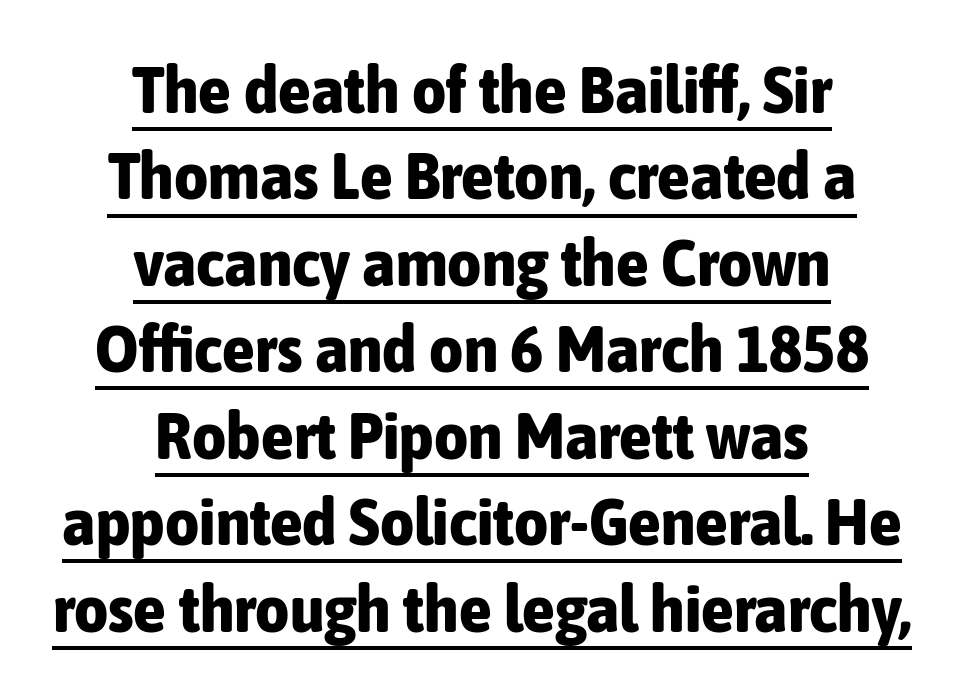
The image shows 66 px bold, condensed sans-serif type, upright; set centered, normal line spacing (1.31x), normal letter spacing, underlined; low stroke contrast and a medium x-height.
